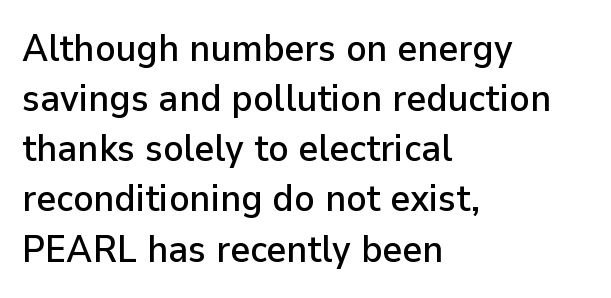
Q: Is the text italic (slanted)? A: No, it is upright.
Q: Is the typeface a serif or a sans-serif typeface? A: Sans-serif.
Q: Is the text underlined? A: No.
Q: How is the paragraph aligned? A: Left-aligned.
Q: Is the spacing between letters normal or unusually wide? A: Normal.
Q: Is the spacing between lines tight, normal or loose? A: Normal.
Q: Width (condensed, normal, or wide)? A: Normal.
Q: Stroke contrast? A: Low.
Q: x-height? A: Medium.
Q: Monospaced? A: No.
